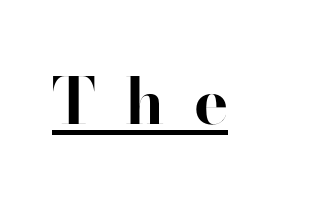
The image shows 64 px bold sans-serif type, upright; set unusually wide letter spacing (+0.46 em), underlined; high stroke contrast and a small x-height.
